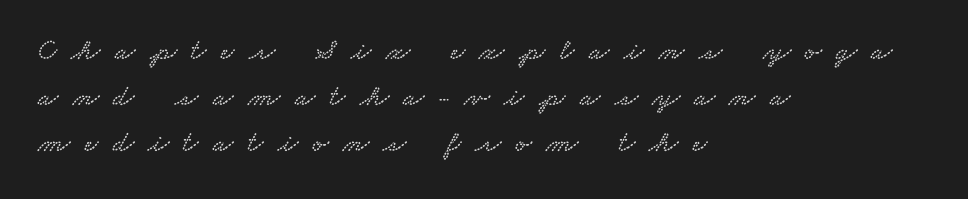
Q: Is the text underlined? A: No.
Q: How is the paragraph aligned? A: Left-aligned.
Q: Is the spacing between letters normal or unusually wide? A: Unusually wide.
Q: Is the spacing between lines tight, normal or loose? A: Normal.
Q: Width (condensed, normal, or wide)? A: Wide.
Q: Stroke contrast? A: Low.
Q: x-height? A: Small.
Q: Monospaced? A: No.
